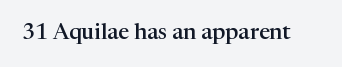
There is no visible air inserted between adjacent glyphs. The characters look somewhat weighty, a semibold short of true bold. Check the space under the baseline: it is left empty. Ascenders rise straight up at ninety degrees.
